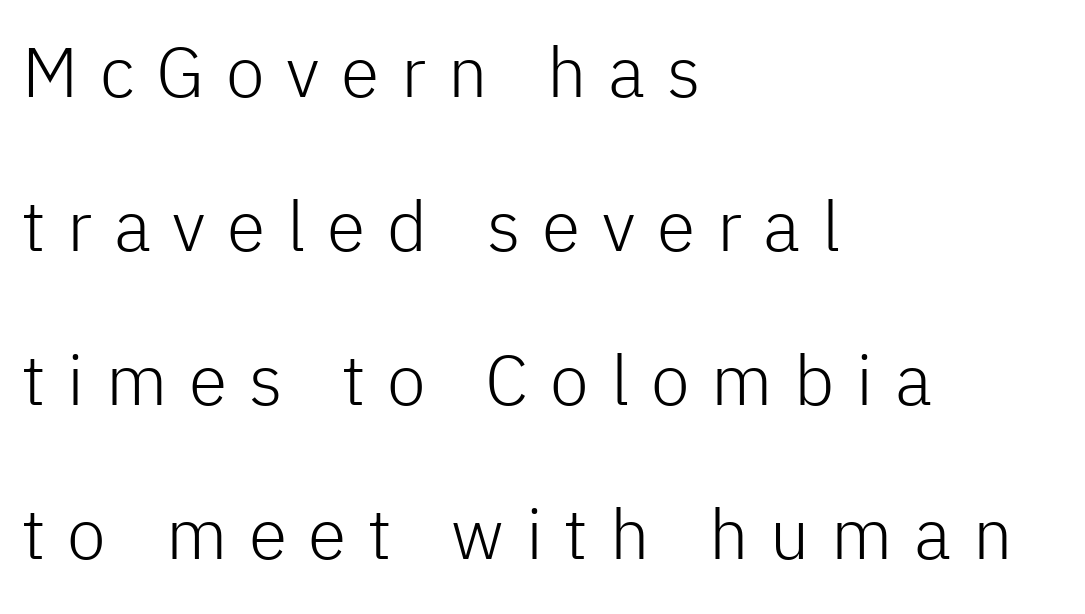
The image shows 70 px light sans-serif type, upright; set left-aligned, loose line spacing (2.2x), unusually wide letter spacing (+0.31 em), not underlined; low stroke contrast and a medium x-height.
